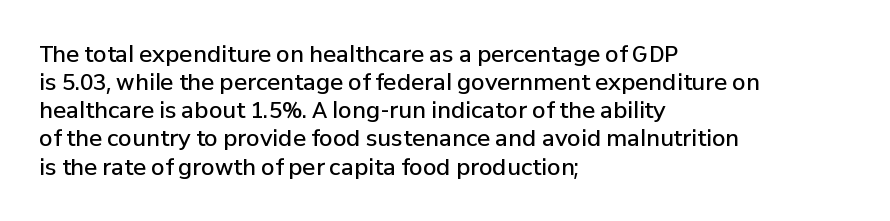
Quick note: underline off. Left-aligned paragraph, ragged on the right. Nope, not italic — everything's standing straight. The line texture is even and compact thanks to regular tracking. Successive baselines arrive at the customary interval. Firm but not heavy-handed strokes: this text is semibold.
